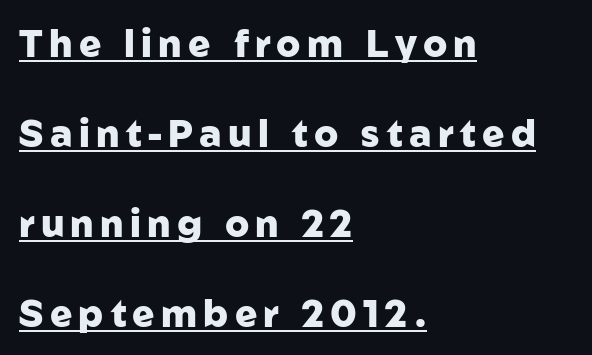
Q: Is the text bold? A: Yes.
Q: Is the text italic (slanted)? A: No, it is upright.
Q: Is the typeface a serif or a sans-serif typeface? A: Sans-serif.
Q: Is the text underlined? A: Yes.
Q: How is the paragraph aligned? A: Left-aligned.
Q: Is the spacing between lines tight, normal or loose? A: Loose.
Q: Width (condensed, normal, or wide)? A: Normal.
Q: Stroke contrast? A: Low.
Q: x-height? A: Medium.
Q: Monospaced? A: No.
